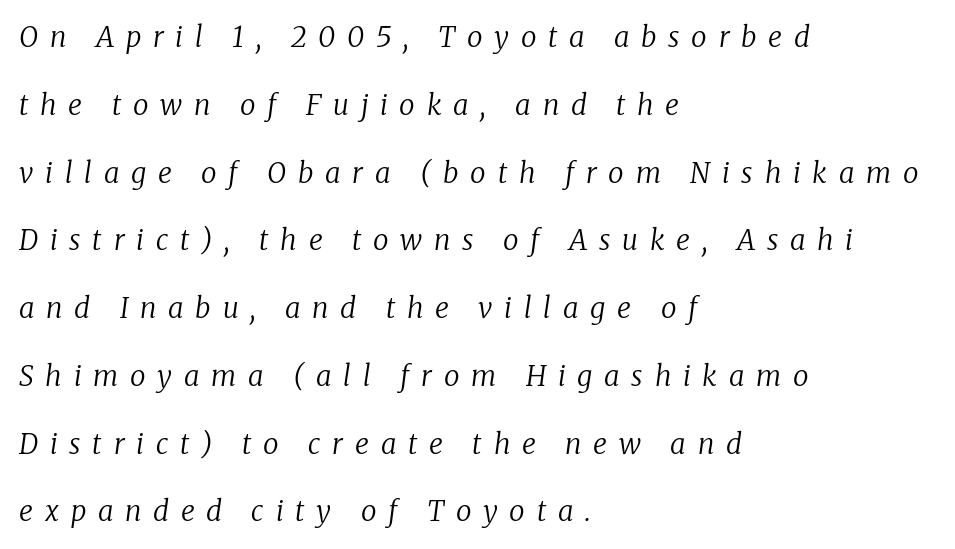
{"serif": "yes", "italic": "yes", "lean": "right", "slant_degrees": 8, "bold": "no", "weight": "regular", "width": "normal", "stroke_contrast": "low", "x_height": "medium", "monospaced": "no", "underline": "no", "align": "left", "line_spacing": "loose", "line_spacing_ratio": 2.42, "letter_spacing": "wide", "letter_spacing_em": 0.42, "glyph_px": 28}
